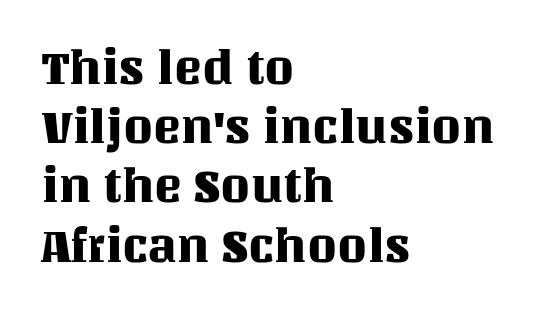
The image shows 47 px text type, upright; set left-aligned, normal line spacing (1.26x), normal letter spacing, not underlined; medium stroke contrast and a large x-height.
